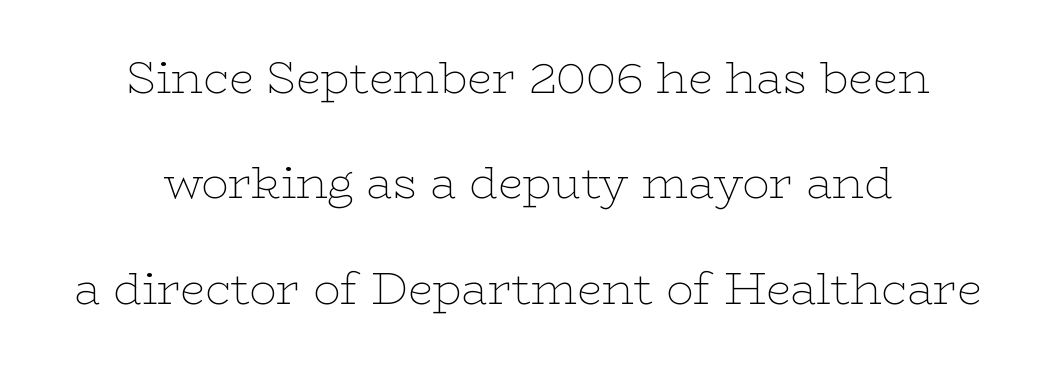
The image shows 45 px thin, wide serif type, upright; set centered, loose line spacing (2.34x), normal letter spacing, not underlined; low stroke contrast and a medium x-height.
